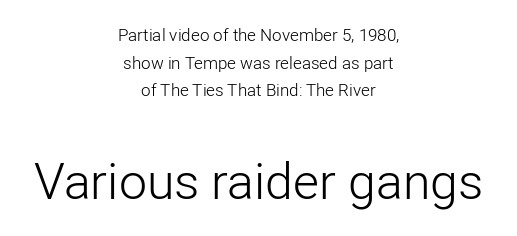
The image shows 50 px light sans-serif type, upright; set centered, normal line spacing (1.62x), normal letter spacing, not underlined; the second (bottom) block is 2.94x larger; low stroke contrast and a medium x-height.
